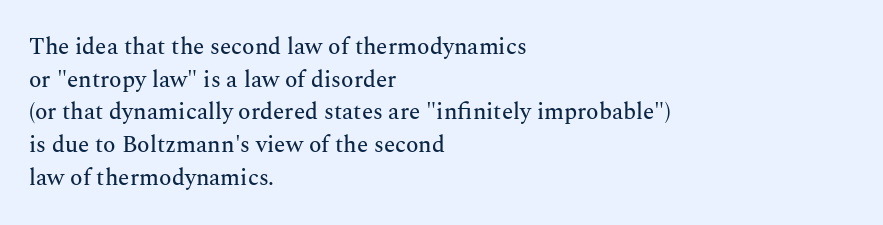
All the whitespace from short lines collects on the right. Standard letterfit; no display-style spreading of the glyphs. The area under the type is left untouched. Characters remain perfectly vertical along every line. If you measured baseline to baseline, you'd find a middling distance.
